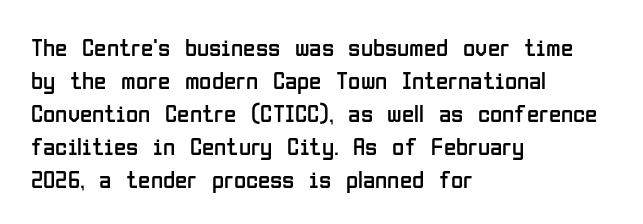
{"italic": "no", "bold": "no", "underline": "no", "align": "left", "line_spacing": "normal", "line_spacing_ratio": 1.32, "letter_spacing": "normal", "letter_spacing_em": 0.0, "glyph_px": 25}
